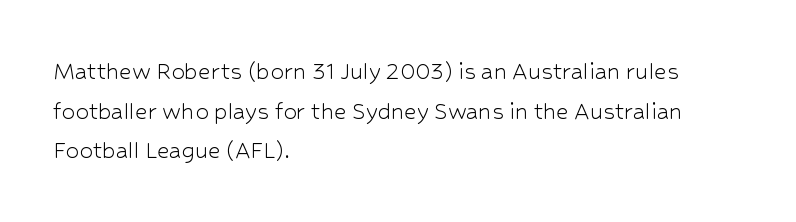
Notice how descenders clear the ascenders below comfortably — that's standard leading. Inter-character spacing is left at the font's built-in metrics. Bare-footed words on every line. The strokes are not fattened; the text isn't bold. A student would call this left alignment; a typographer would say flush left, rag right.
